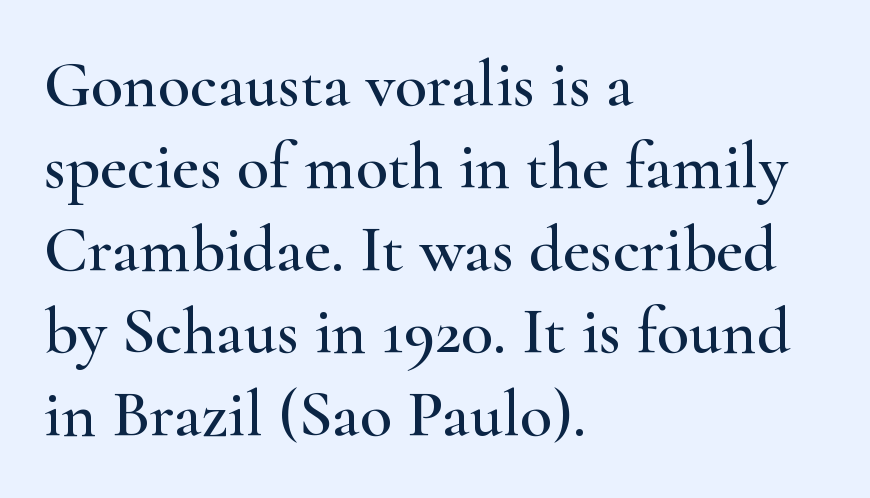
{"serif": "yes", "italic": "no", "width": "wide", "stroke_contrast": "high", "x_height": "small", "monospaced": "no", "underline": "no", "align": "left", "line_spacing": "normal", "line_spacing_ratio": 1.25, "letter_spacing": "normal", "letter_spacing_em": 0.0, "glyph_px": 66}
